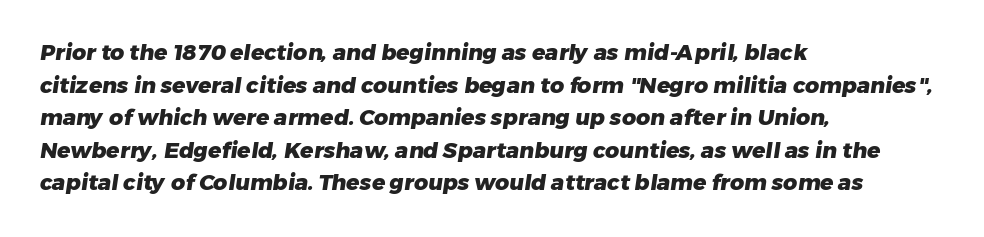
The image shows 22 px bold type; set left-aligned, normal line spacing (1.48x), normal letter spacing, not underlined.
